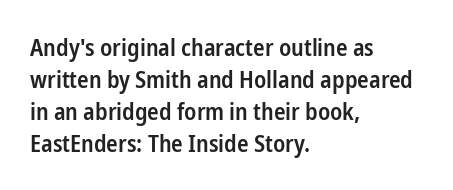
The image shows 24 px text type, upright; set left-aligned, normal line spacing (1.33x), normal letter spacing, not underlined.
